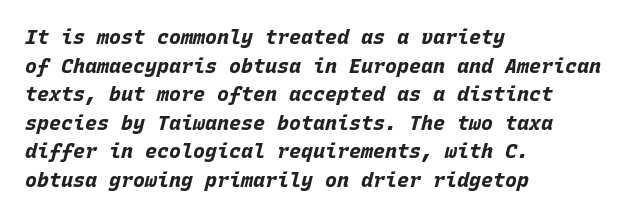
Q: Is the text bold? A: Yes.
Q: Is the text italic (slanted)? A: Yes, it leans right by about 15 degrees.
Q: Is the text underlined? A: No.
Q: How is the paragraph aligned? A: Left-aligned.
Q: Is the spacing between letters normal or unusually wide? A: Normal.
Q: Is the spacing between lines tight, normal or loose? A: Normal.
